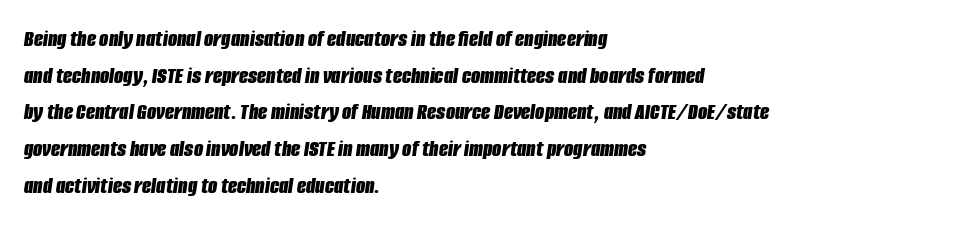
The foot of each line stays bare and open. In CSS terms this would be text-align: left. Would a proofreader flag this as italicized? Yes. The strokes are fattened all the way to bold.
